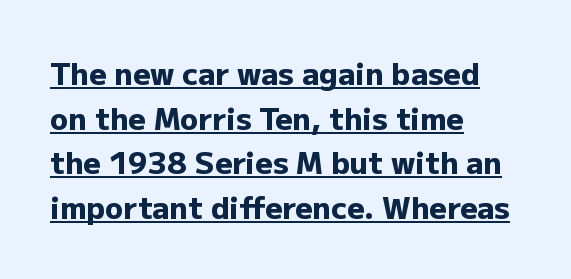
{"serif": "no", "italic": "no", "bold": "yes", "weight": "heavy", "width": "normal", "stroke_contrast": "low", "x_height": "medium", "monospaced": "no", "underline": "yes", "align": "left", "line_spacing": "normal", "line_spacing_ratio": 1.49, "letter_spacing": "normal", "letter_spacing_em": 0.0, "glyph_px": 30}
